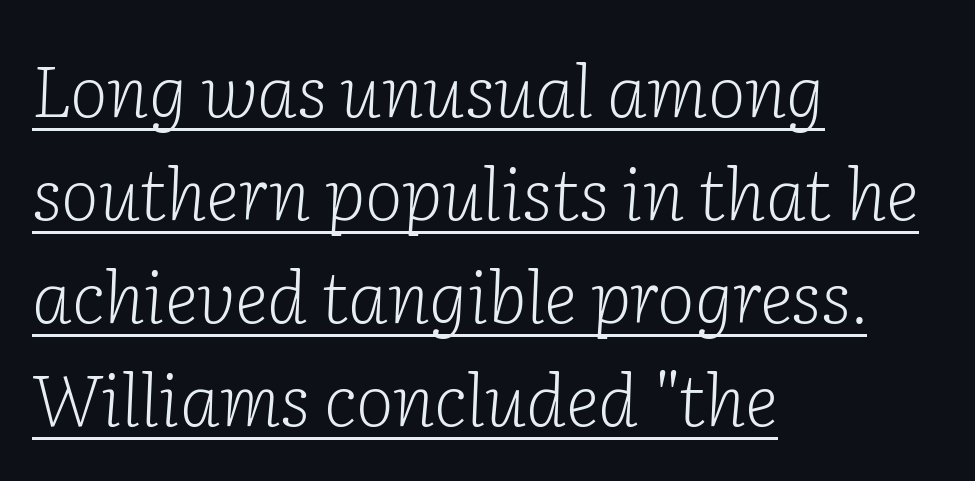
The image shows 72 px light serif type, italic (leaning right); set left-aligned, normal line spacing (1.43x), normal letter spacing, underlined; low stroke contrast and a medium x-height.
